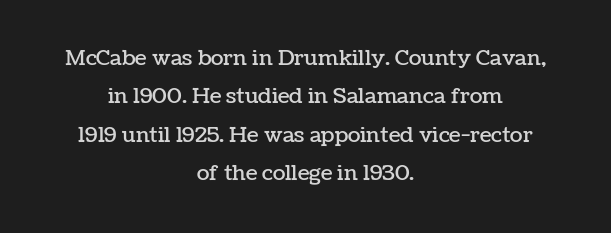
{"italic": "no", "underline": "no", "align": "center", "line_spacing_ratio": 1.83, "letter_spacing": "normal", "letter_spacing_em": 0.0, "glyph_px": 21}
